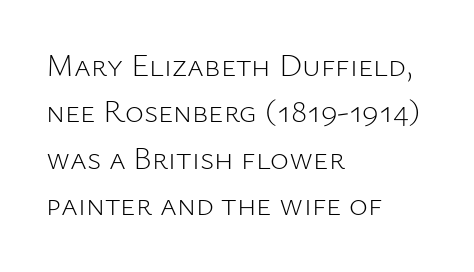
Vertical spacing — default. Each word holds together tightly as a unit, with standard inter-letter gaps. These lines are rendered in a variable-pitch font. Which margin do the lines hug? The left one — the right edge is uneven. Ink coverage per letter is moderate at most.
